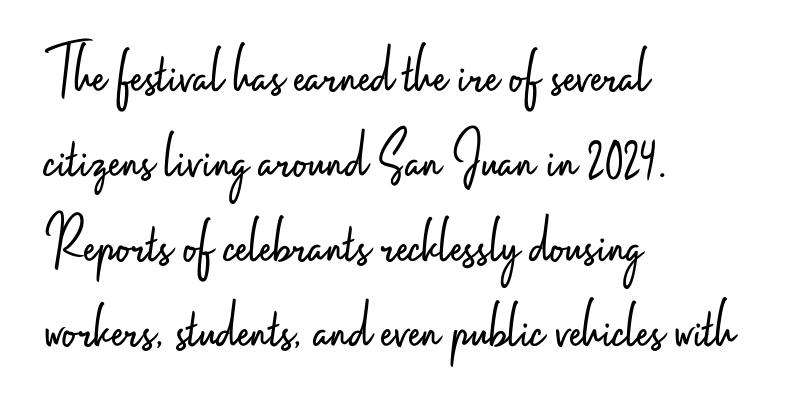
{"serif": "no", "bold": "no", "weight": "light", "width": "condensed", "stroke_contrast": "low", "x_height": "small", "monospaced": "no", "underline": "no", "align": "left", "line_spacing_ratio": 1.23, "letter_spacing": "normal", "letter_spacing_em": 0.0, "glyph_px": 69}
